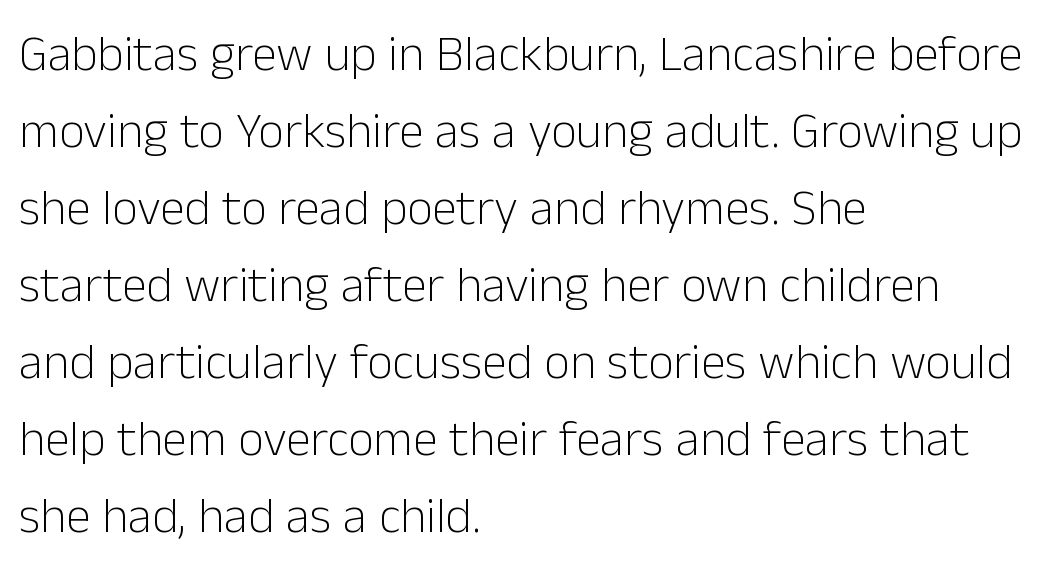
Q: Is the text bold? A: No.
Q: Is the text italic (slanted)? A: No, it is upright.
Q: Is the typeface a serif or a sans-serif typeface? A: Sans-serif.
Q: Is the text underlined? A: No.
Q: How is the paragraph aligned? A: Left-aligned.
Q: Is the spacing between letters normal or unusually wide? A: Normal.
Q: Is the spacing between lines tight, normal or loose? A: Normal.
Q: Width (condensed, normal, or wide)? A: Normal.
Q: Stroke contrast? A: Low.
Q: x-height? A: Medium.
Q: Monospaced? A: No.
